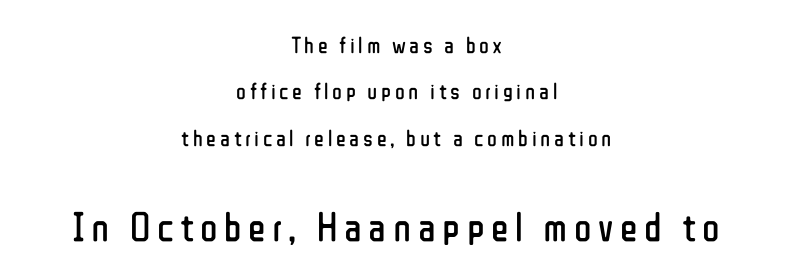
{"serif": "no", "italic": "no", "bold": "no", "weight": "regular", "width": "condensed", "stroke_contrast": "low", "x_height": "medium", "monospaced": "no", "underline": "no", "align": "center", "line_spacing": "loose", "line_spacing_ratio": 2.02, "larger_block": "second", "size_ratio": 1.78, "glyph_px": 41}
